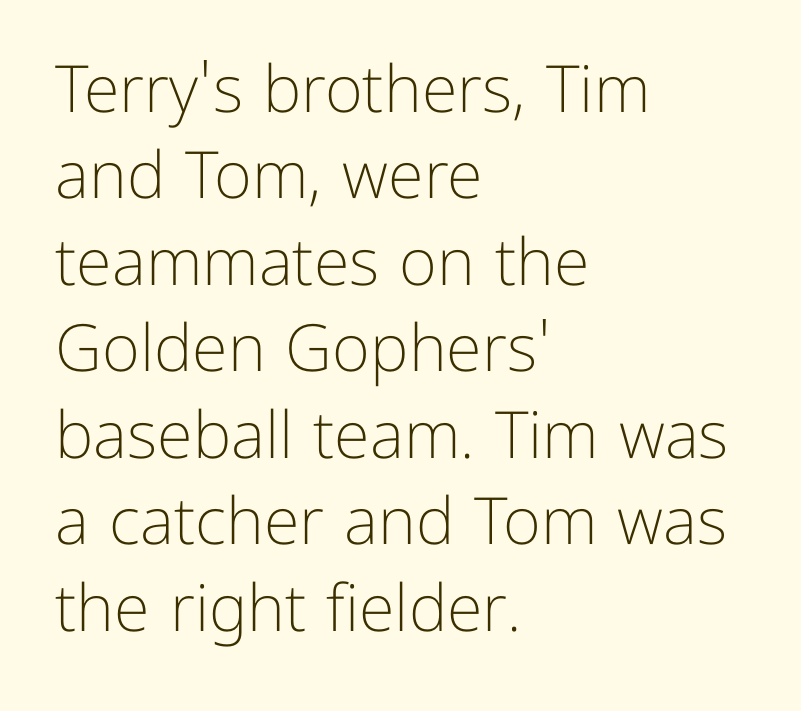
The image shows 65 px light sans-serif type, upright; set left-aligned, normal line spacing (1.33x), normal letter spacing, not underlined; low stroke contrast and a medium x-height.
